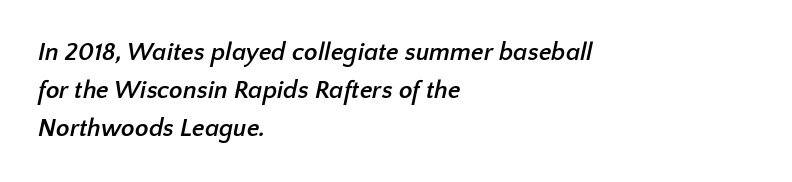
{"bold": "yes", "underline": "no", "align": "left", "line_spacing": "normal", "line_spacing_ratio": 1.53, "letter_spacing": "normal", "letter_spacing_em": 0.0, "glyph_px": 25}
